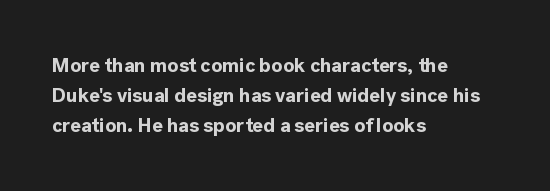
Q: Is the text bold? A: Yes.
Q: Is the text italic (slanted)? A: No, it is upright.
Q: Is the text underlined? A: No.
Q: How is the paragraph aligned? A: Left-aligned.
Q: Is the spacing between letters normal or unusually wide? A: Normal.
Q: Is the spacing between lines tight, normal or loose? A: Normal.
